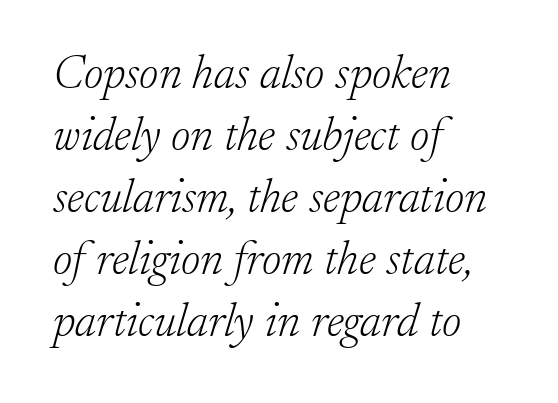
The image shows 47 px light serif type, italic (leaning right); set left-aligned, normal line spacing (1.32x), normal letter spacing, not underlined; low stroke contrast and a small x-height.
